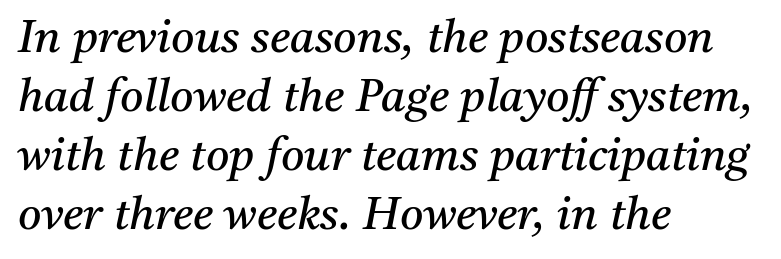
The image shows 45 px regular-weight serif type, italic (leaning right); set left-aligned, normal line spacing (1.31x), normal letter spacing, not underlined; medium stroke contrast and a medium x-height.
